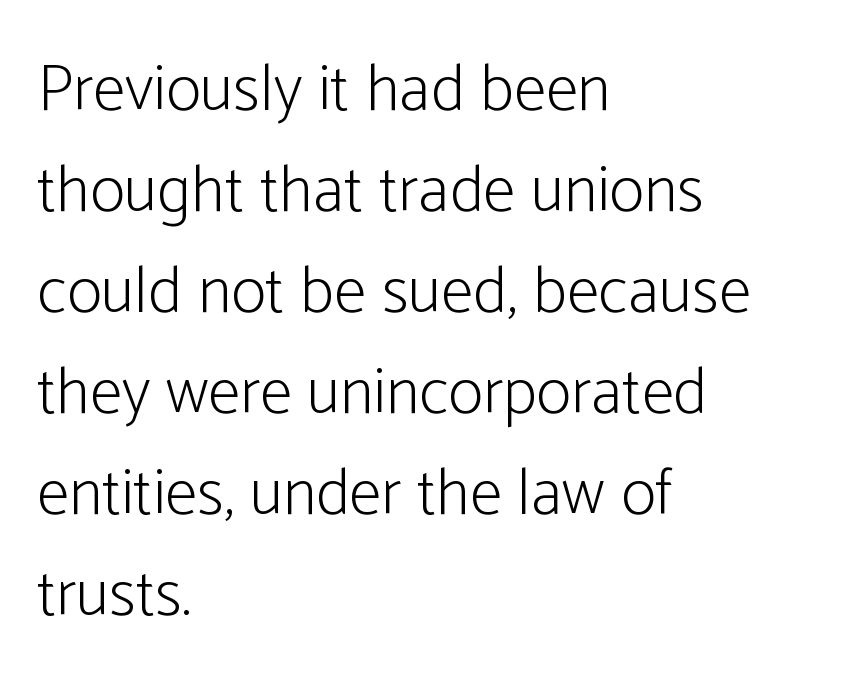
Q: Is the text bold? A: No.
Q: Is the text italic (slanted)? A: No, it is upright.
Q: Is the typeface a serif or a sans-serif typeface? A: Sans-serif.
Q: Is the text underlined? A: No.
Q: How is the paragraph aligned? A: Left-aligned.
Q: Is the spacing between letters normal or unusually wide? A: Normal.
Q: Is the spacing between lines tight, normal or loose? A: Normal.
Q: Width (condensed, normal, or wide)? A: Condensed.
Q: Stroke contrast? A: Low.
Q: x-height? A: Medium.
Q: Monospaced? A: No.
